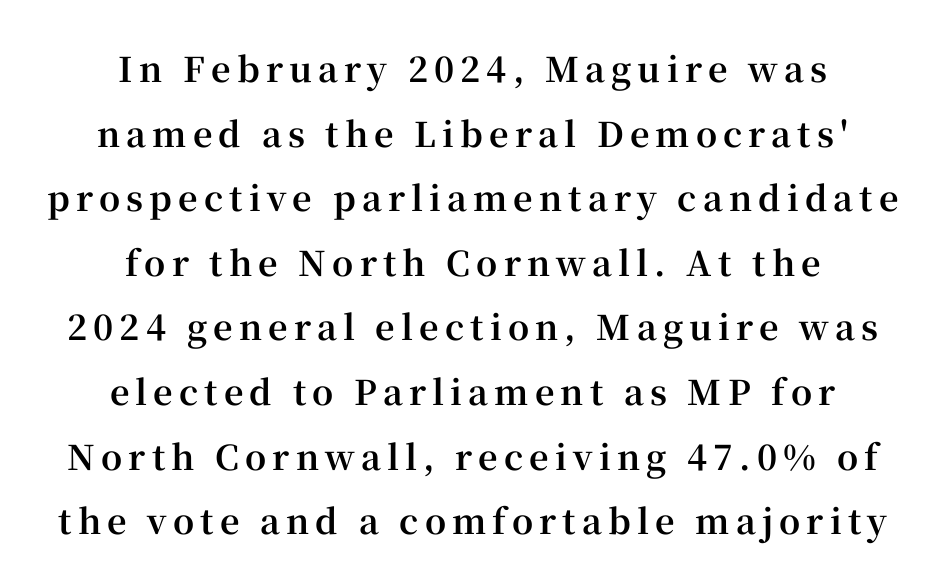
{"serif": "yes", "italic": "no", "bold": "yes", "weight": "bold", "width": "normal", "stroke_contrast": "high", "x_height": "medium", "monospaced": "no", "underline": "no", "align": "center", "line_spacing": "loose", "line_spacing_ratio": 1.9, "glyph_px": 34}
